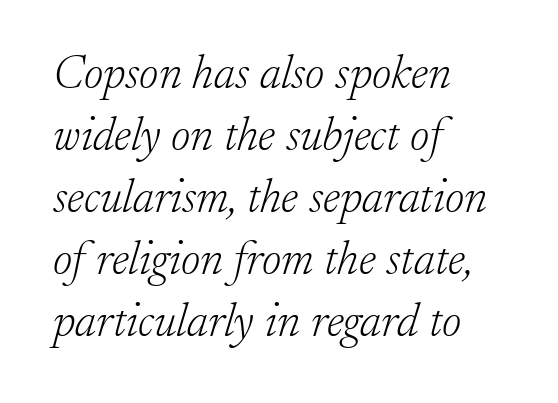
Q: Is the text bold? A: No.
Q: Is the text italic (slanted)? A: Yes, it leans right by about 17 degrees.
Q: Is the typeface a serif or a sans-serif typeface? A: Serif.
Q: Is the text underlined? A: No.
Q: How is the paragraph aligned? A: Left-aligned.
Q: Is the spacing between letters normal or unusually wide? A: Normal.
Q: Is the spacing between lines tight, normal or loose? A: Normal.
Q: Width (condensed, normal, or wide)? A: Normal.
Q: Stroke contrast? A: Low.
Q: x-height? A: Small.
Q: Monospaced? A: No.
